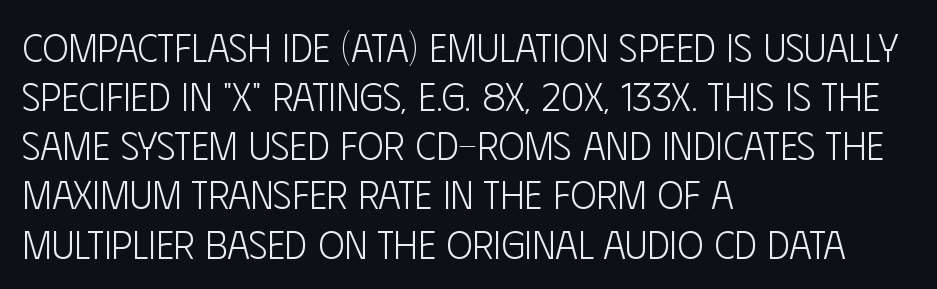
Q: Is the text bold? A: No.
Q: Is the text italic (slanted)? A: No, it is upright.
Q: Is the typeface a serif or a sans-serif typeface? A: Sans-serif.
Q: Is the text underlined? A: No.
Q: How is the paragraph aligned? A: Left-aligned.
Q: Is the spacing between letters normal or unusually wide? A: Normal.
Q: Is the spacing between lines tight, normal or loose? A: Normal.
Q: Width (condensed, normal, or wide)? A: Condensed.
Q: Stroke contrast? A: Low.
Q: x-height? A: Large.
Q: Monospaced? A: No.
